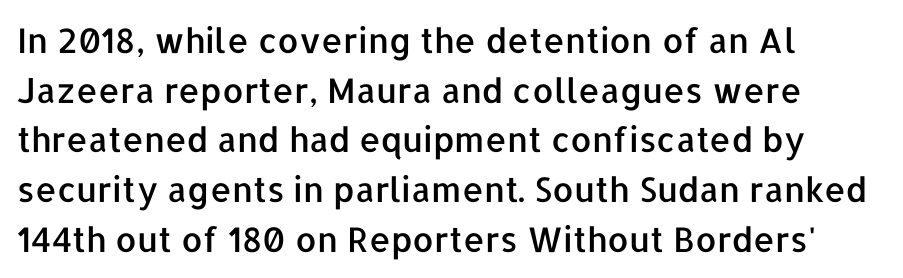
Regular leading. The type sits square on the baseline with zero lean. Check under the words: just untouched page. These lines keep a tight, regular rhythm from letter to letter.
